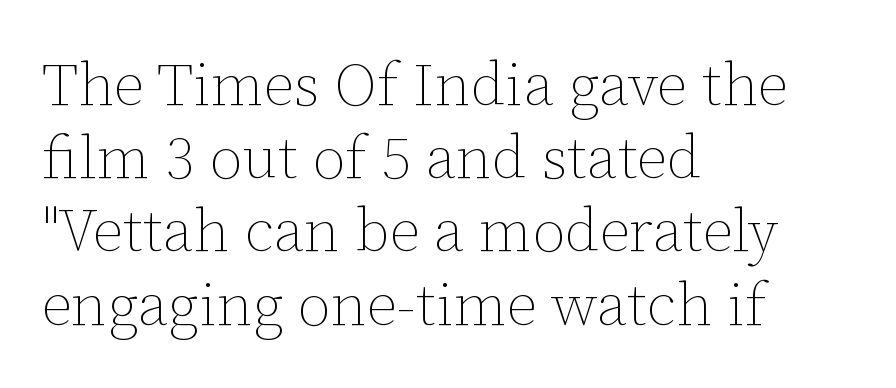
Q: Is the text bold? A: No.
Q: Is the text italic (slanted)? A: No, it is upright.
Q: Is the text underlined? A: No.
Q: How is the paragraph aligned? A: Left-aligned.
Q: Is the spacing between letters normal or unusually wide? A: Normal.
Q: Width (condensed, normal, or wide)? A: Normal.
Q: Stroke contrast? A: Low.
Q: x-height? A: Medium.
Q: Monospaced? A: No.
